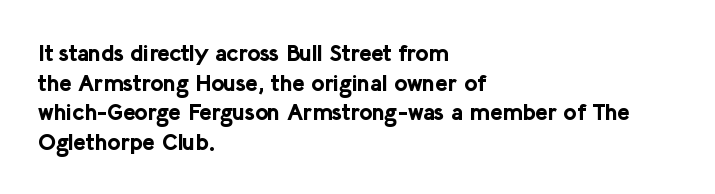
Is there any slant? The stems are plumb. Nothing unusual about the tracking: characters are spaced as the font intends. These words are printed bold, with thick strokes throughout. Evenly set lines give the paragraph a standard silhouette.
